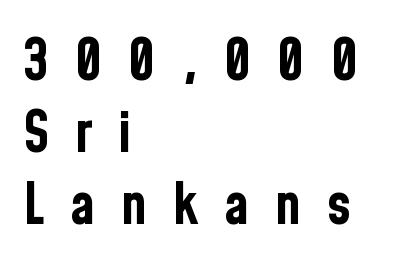
Q: Is the text bold? A: Yes.
Q: Is the text italic (slanted)? A: No, it is upright.
Q: Is the typeface a serif or a sans-serif typeface? A: Sans-serif.
Q: Is the text underlined? A: No.
Q: How is the paragraph aligned? A: Left-aligned.
Q: Is the spacing between letters normal or unusually wide? A: Unusually wide.
Q: Is the spacing between lines tight, normal or loose? A: Normal.
Q: Width (condensed, normal, or wide)? A: Condensed.
Q: Stroke contrast? A: Low.
Q: x-height? A: Medium.
Q: Monospaced? A: No.
